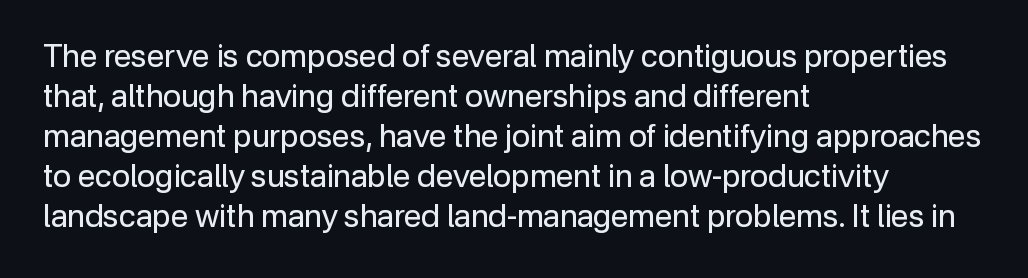
One-word summary of the alignment: left. Check the space under the baseline: it is left empty. This sample has the flowing, uneven cadence of proportional lettering. Weight: not bold — regular or lighter. Serifs: no, the terminals of the letterforms are clean. It's the straight-up-and-down kind of type.
